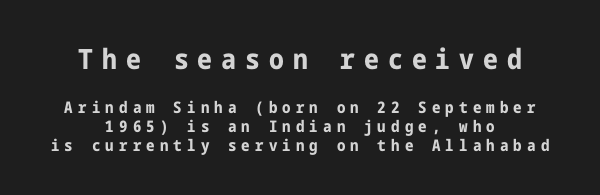
{"serif": "no", "italic": "no", "bold": "yes", "weight": "bold", "width": "condensed", "stroke_contrast": "low", "x_height": "medium", "underline": "no", "align": "center", "line_spacing_ratio": 1.19, "letter_spacing": "wide", "letter_spacing_em": 0.32, "larger_block": "first", "size_ratio": 1.75, "glyph_px": 28}
